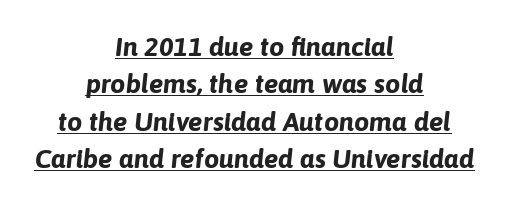
Reading down the column, the eye jumps a familiar distance to each next line. On the weight axis this lands at bold, roughly 700. The whole block is typeset with a tilt. The passage is arranged like a title page — every line centered. A continuous stroke trails under the words, as in a hyperlink.
